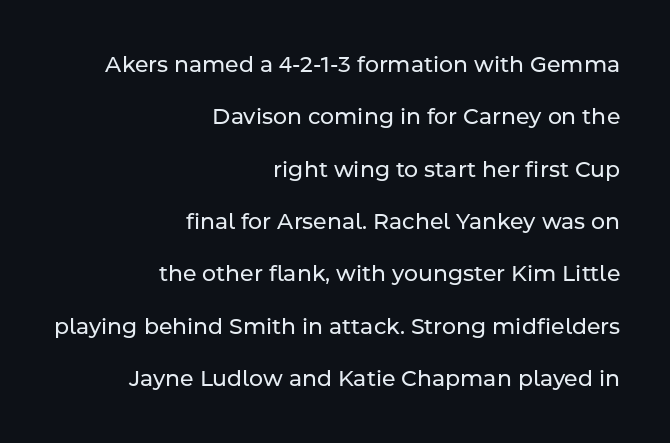
Q: Is the text bold? A: No.
Q: Is the text italic (slanted)? A: No, it is upright.
Q: Is the text underlined? A: No.
Q: How is the paragraph aligned? A: Right-aligned.
Q: Is the spacing between letters normal or unusually wide? A: Normal.
Q: Is the spacing between lines tight, normal or loose? A: Loose.
